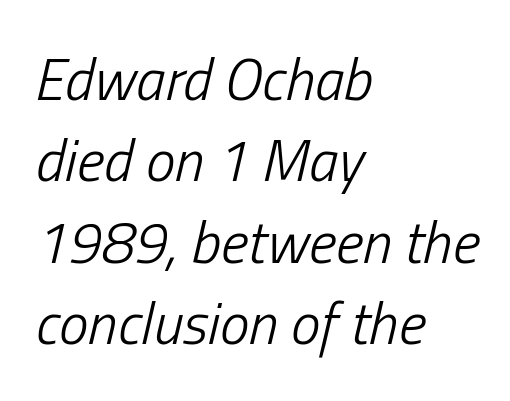
{"italic": "yes", "lean": "right", "slant_degrees": 13, "bold": "no", "weight": "light", "width": "condensed", "stroke_contrast": "low", "x_height": "medium", "monospaced": "no", "underline": "no", "align": "left", "line_spacing": "normal", "line_spacing_ratio": 1.38, "letter_spacing": "normal", "letter_spacing_em": 0.0, "glyph_px": 59}
